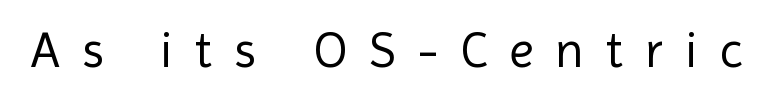
The image shows 51 px regular-weight sans-serif type, upright; set unusually wide letter spacing (+0.43 em), not underlined; a medium x-height.
